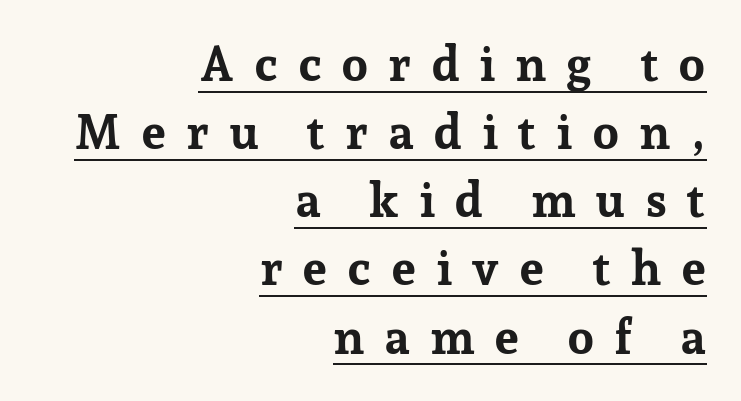
You could not count columns in this text — the font is proportionally spaced. If you drew a ruler down the right edge, every line would touch it. The face used here is seriffed, in the tradition of book romans. What decoration does the sample have? An underline. The type is letterspaced generously, with wide tracking.
